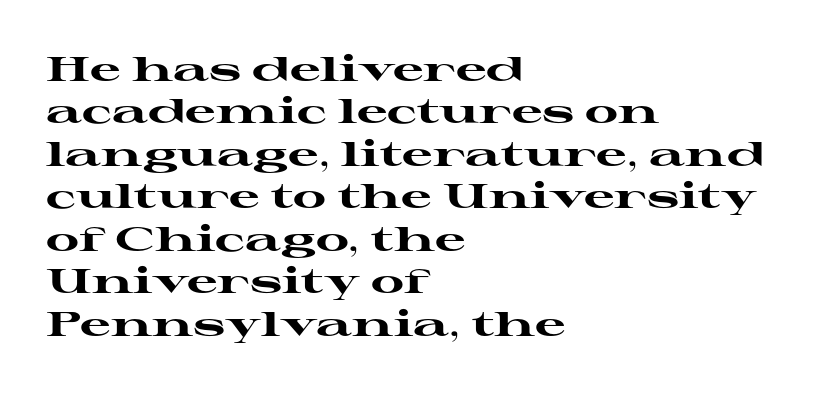
Q: Is the text bold? A: Yes.
Q: Is the text italic (slanted)? A: No, it is upright.
Q: Is the typeface a serif or a sans-serif typeface? A: Serif.
Q: Is the text underlined? A: No.
Q: How is the paragraph aligned? A: Left-aligned.
Q: Is the spacing between letters normal or unusually wide? A: Normal.
Q: Is the spacing between lines tight, normal or loose? A: Normal.
Q: Width (condensed, normal, or wide)? A: Wide.
Q: Stroke contrast? A: High.
Q: x-height? A: Medium.
Q: Monospaced? A: No.
